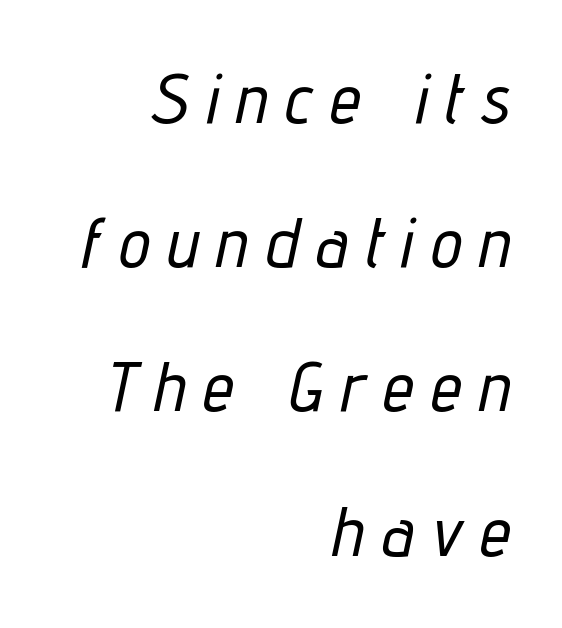
Q: Is the text italic (slanted)? A: Yes, it leans right by about 12 degrees.
Q: Is the text underlined? A: No.
Q: How is the paragraph aligned? A: Right-aligned.
Q: Is the spacing between letters normal or unusually wide? A: Unusually wide.
Q: Is the spacing between lines tight, normal or loose? A: Loose.
Q: Width (condensed, normal, or wide)? A: Condensed.
Q: Stroke contrast? A: Low.
Q: x-height? A: Medium.
Q: Monospaced? A: No.
